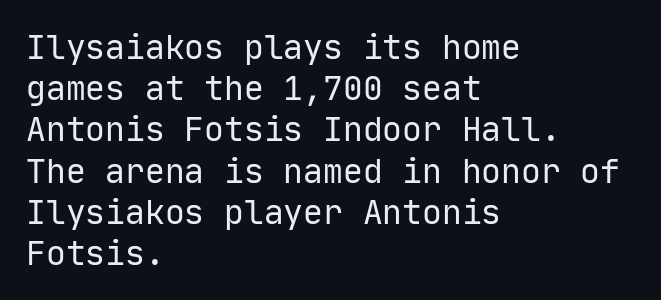
{"serif": "no", "italic": "no", "bold": "no", "weight": "regular", "width": "normal", "stroke_contrast": "low", "x_height": "medium", "monospaced": "yes", "underline": "no", "align": "left", "line_spacing": "normal", "line_spacing_ratio": 1.25, "letter_spacing": "normal", "letter_spacing_em": 0.0, "glyph_px": 33}
